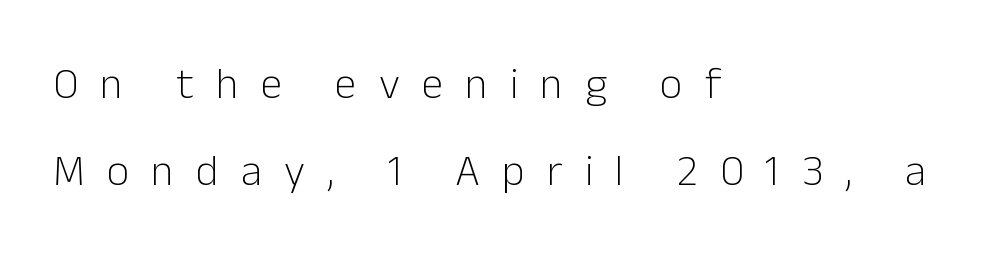
{"serif": "no", "italic": "no", "bold": "no", "weight": "light", "width": "normal", "stroke_contrast": "low", "x_height": "medium", "monospaced": "no", "underline": "no", "align": "left", "line_spacing": "loose", "line_spacing_ratio": 1.98, "letter_spacing": "wide", "letter_spacing_em": 0.5, "glyph_px": 44}
